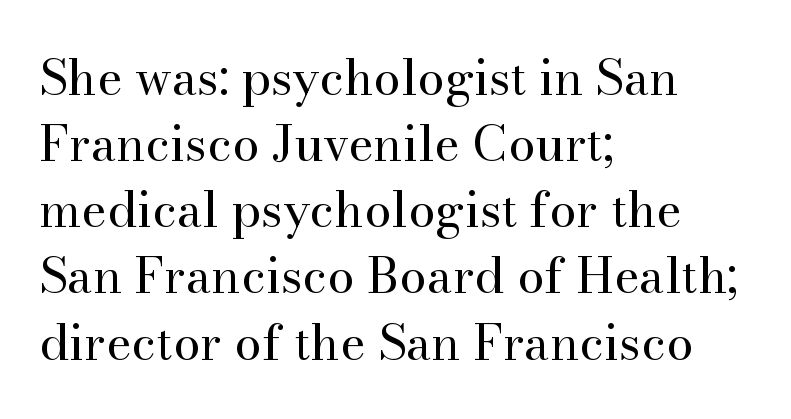
Q: Is the text bold? A: No.
Q: Is the text italic (slanted)? A: No, it is upright.
Q: Is the typeface a serif or a sans-serif typeface? A: Serif.
Q: Is the text underlined? A: No.
Q: How is the paragraph aligned? A: Left-aligned.
Q: Is the spacing between letters normal or unusually wide? A: Normal.
Q: Is the spacing between lines tight, normal or loose? A: Normal.
Q: Width (condensed, normal, or wide)? A: Normal.
Q: Stroke contrast? A: High.
Q: x-height? A: Small.
Q: Monospaced? A: No.
